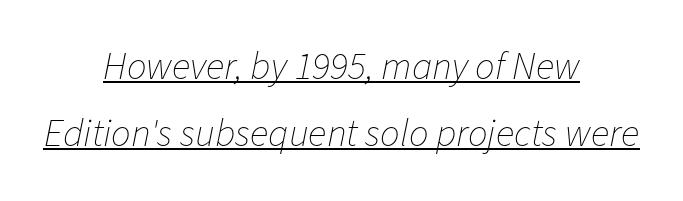
Q: Is the text bold? A: No.
Q: Is the text italic (slanted)? A: Yes, it leans right by about 11 degrees.
Q: Is the text underlined? A: Yes.
Q: How is the paragraph aligned? A: Centered.
Q: Is the spacing between letters normal or unusually wide? A: Normal.
Q: Width (condensed, normal, or wide)? A: Normal.
Q: Stroke contrast? A: Low.
Q: x-height? A: Medium.
Q: Monospaced? A: No.
